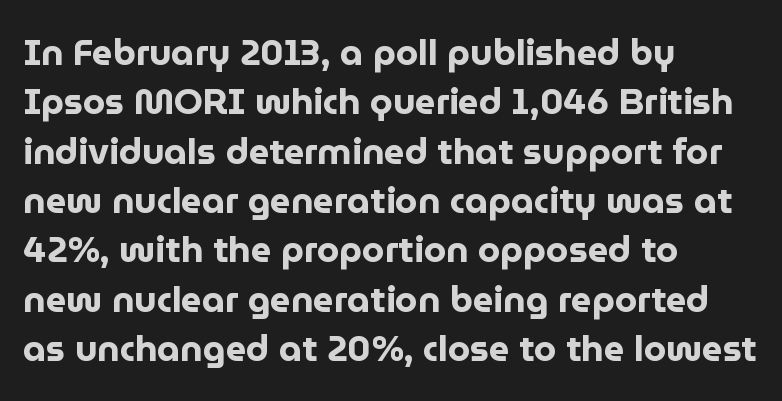
Q: Is the text bold? A: Yes.
Q: Is the text italic (slanted)? A: No, it is upright.
Q: Is the typeface a serif or a sans-serif typeface? A: Sans-serif.
Q: Is the text underlined? A: No.
Q: How is the paragraph aligned? A: Left-aligned.
Q: Is the spacing between letters normal or unusually wide? A: Normal.
Q: Is the spacing between lines tight, normal or loose? A: Normal.
Q: Width (condensed, normal, or wide)? A: Normal.
Q: Stroke contrast? A: Low.
Q: x-height? A: Medium.
Q: Monospaced? A: No.
